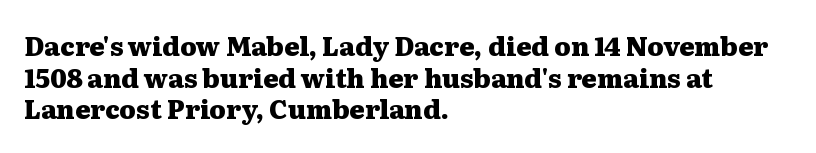
{"italic": "no", "bold": "yes", "underline": "no", "align": "left", "line_spacing_ratio": 1.22, "letter_spacing": "normal", "letter_spacing_em": 0.0, "glyph_px": 26}
